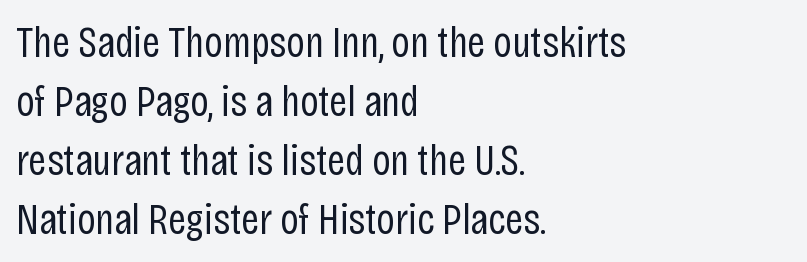
These lines are set flush left with a ragged right edge. The characters are drawn with everyday or finer stroke widths. Words appear dense and cohesive because spacing is normal. A bare baseline throughout the passage.
